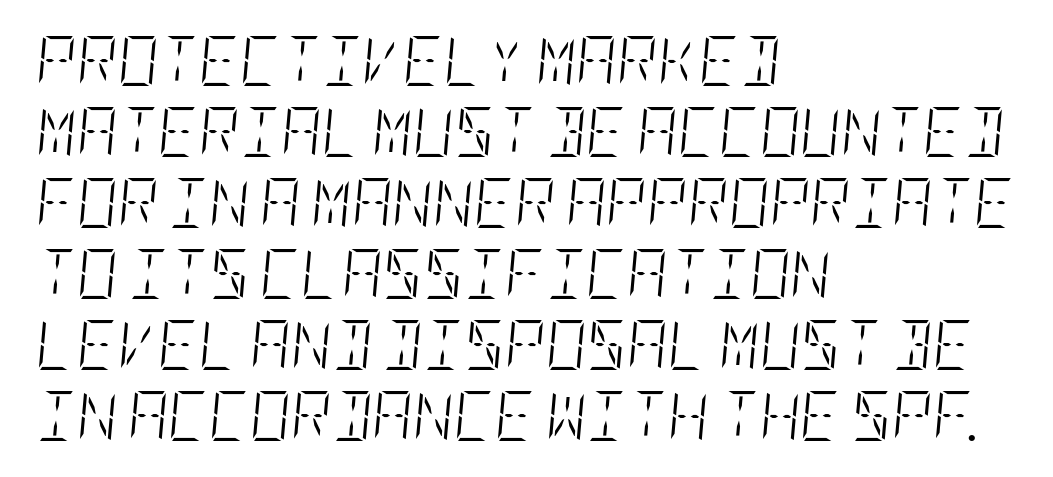
The letterforms sit at book weight or below. The typesetter chose a ragged-right arrangement here. A typesetter would mark this as italic. Honestly, the letter spacing is just normal — you wouldn't notice it. Letters rest on an invisible, unmarked baseline. Interline gaps are of average width in this sample.
